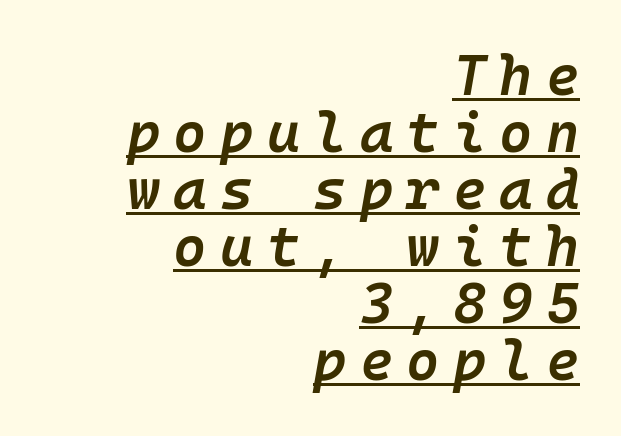
Q: Is the text bold? A: Semi-bold.
Q: Is the text italic (slanted)? A: Yes, it leans right by about 10 degrees.
Q: Is the text underlined? A: Yes.
Q: How is the paragraph aligned? A: Right-aligned.
Q: Is the spacing between letters normal or unusually wide? A: Unusually wide.
Q: Is the spacing between lines tight, normal or loose? A: Tight.
Q: Width (condensed, normal, or wide)? A: Normal.
Q: Stroke contrast? A: Low.
Q: x-height? A: Medium.
